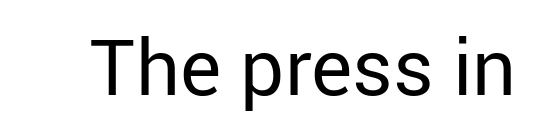
The image shows 78 px regular-weight sans-serif type, upright; set normal letter spacing, not underlined; low stroke contrast and a medium x-height.
